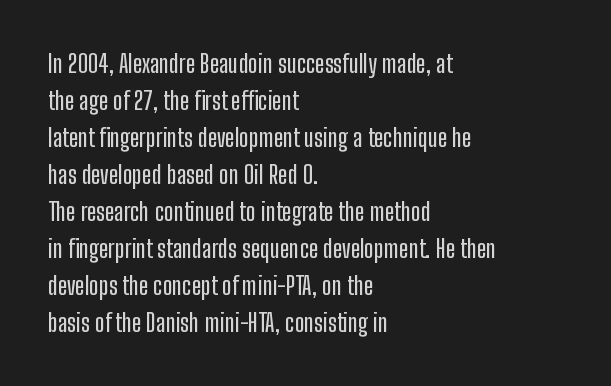
Q: Is the text italic (slanted)? A: No, it is upright.
Q: Is the text underlined? A: No.
Q: How is the paragraph aligned? A: Left-aligned.
Q: Is the spacing between letters normal or unusually wide? A: Normal.
Q: Is the spacing between lines tight, normal or loose? A: Normal.
